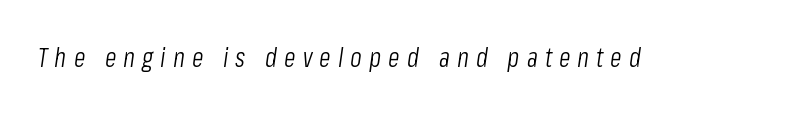
{"italic": "yes", "lean": "right", "slant_degrees": 8, "bold": "no", "underline": "no", "letter_spacing": "wide", "letter_spacing_em": 0.26, "glyph_px": 27}
